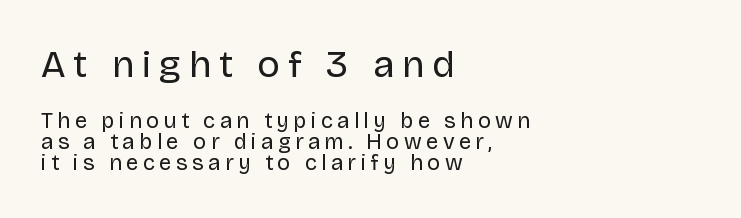
The face looks like a standard text weight, possibly lighter. Substantial extra tracking has been applied to these lines. When letters stand straight like this, we call the style roman or upright. Only glyphs here, with clear space below each row.
